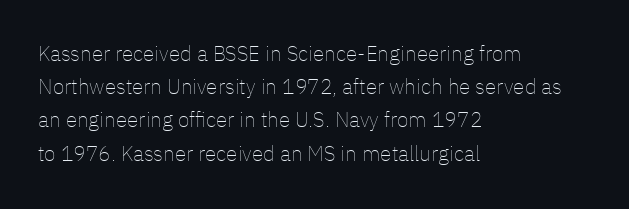
{"italic": "no", "bold": "no", "underline": "no", "align": "left", "line_spacing": "normal", "line_spacing_ratio": 1.58, "letter_spacing": "normal", "letter_spacing_em": 0.0, "glyph_px": 21}
